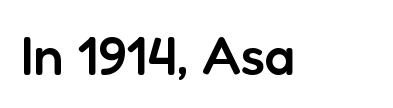
Proportional: the letters do not fall into vertical columns. How heavy is the stroke? Medium-heavy — a semibold, shy of bold. Are there feet on the stems? There aren't — it's a sans. The lettering holds an erect, upright posture throughout. Standard letterfit; no display-style spreading of the glyphs.
